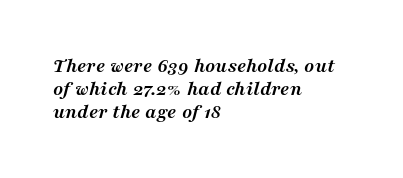
The image shows 21 px bold type, italic (leaning right); set left-aligned, tight line spacing (1.09x), normal letter spacing, not underlined.
